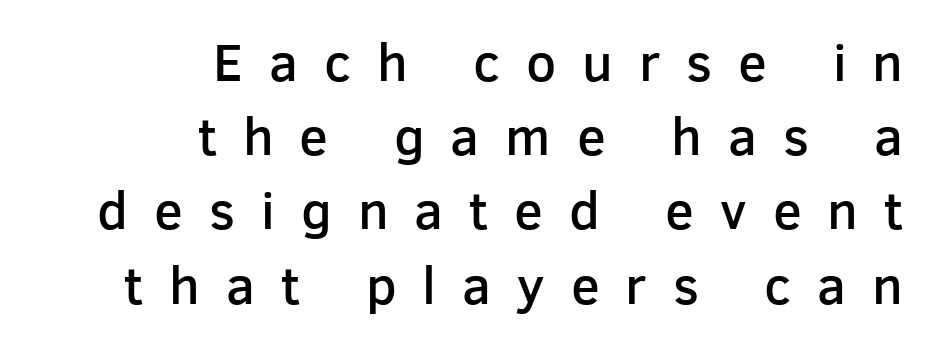
Letter spacing: wide. Upright lettering throughout. Bare-footed words on every line. A normal amount of white space separates one row of letters from the next.
